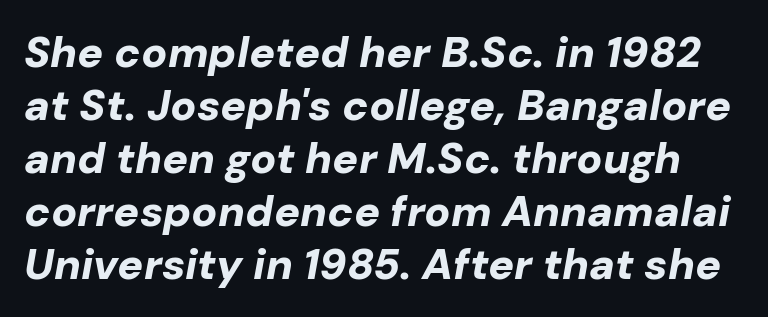
{"italic": "yes", "lean": "right", "slant_degrees": 10, "bold": "yes", "weight": "bold", "width": "normal", "stroke_contrast": "low", "x_height": "medium", "monospaced": "no", "underline": "no", "line_spacing_ratio": 1.23, "letter_spacing": "normal", "letter_spacing_em": 0.0, "glyph_px": 43}
